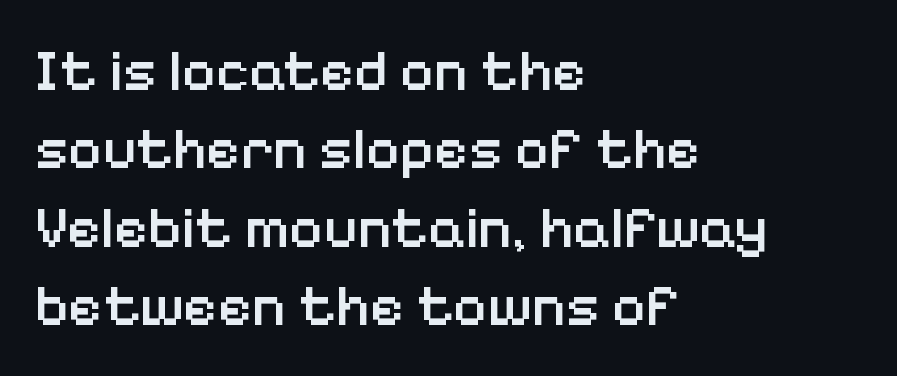
The image shows 58 px semibold sans-serif type, upright; set left-aligned, normal line spacing (1.35x), normal letter spacing, not underlined; low stroke contrast and a medium x-height.
